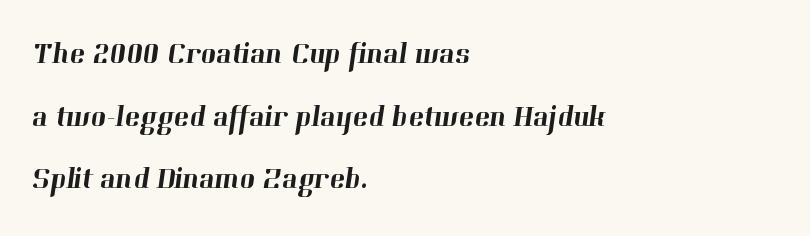
Letter spacing: default. Leading is clearly above the norm, producing a sparse column. This rendering employs a face with finishing strokes, i.e., a serif. The typesetter chose a ragged-right arrangement here. Descender tails drop into unmarked territory.
